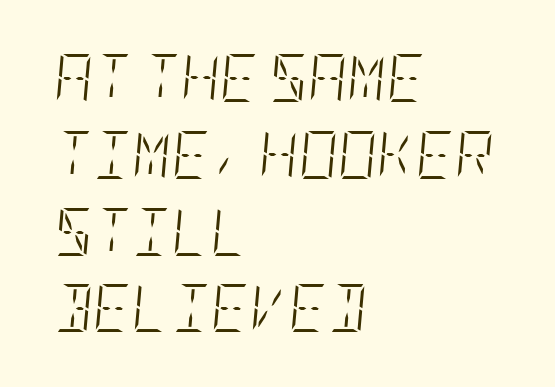
The tracking reads as untouched default to a designer's eye. The font sits on the lighter half of the weight spectrum, regular included. Honestly, the row spacing looks completely unremarkable. Bare-footed words on every line. Every character sits at an angle, as italics do.
